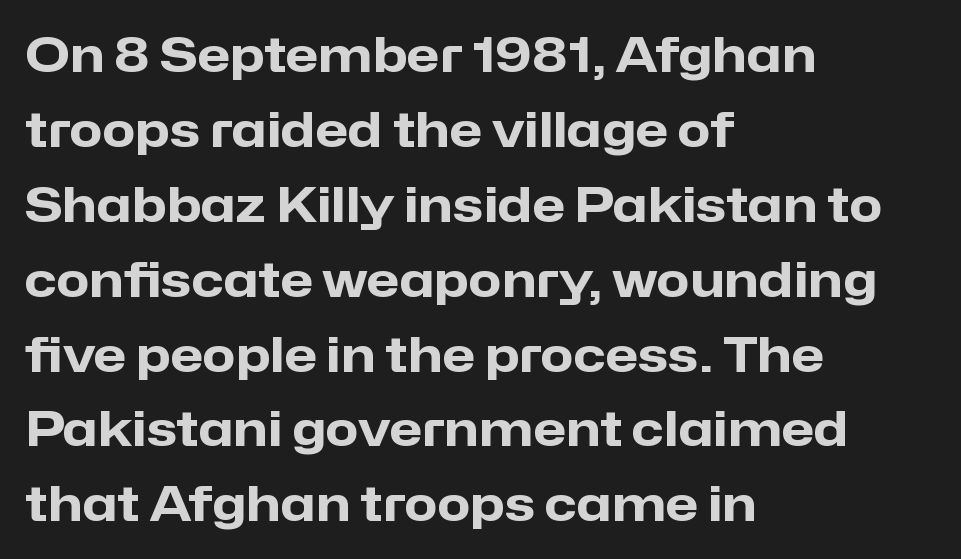
The image shows 48 px heavy sans-serif type, upright; set left-aligned, normal line spacing (1.56x), normal letter spacing, not underlined; low stroke contrast and a medium x-height.
